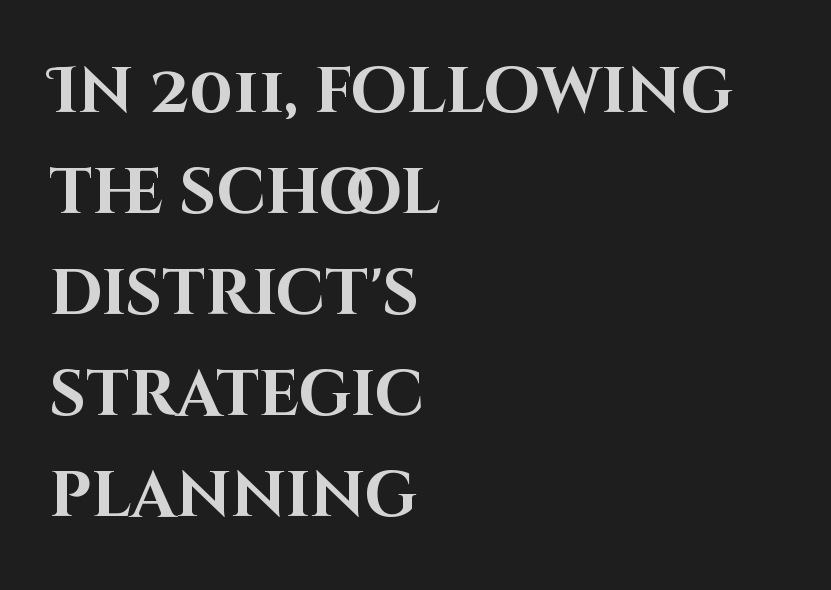
The image shows 64 px bold sans-serif type, upright; set left-aligned, normal line spacing (1.58x), normal letter spacing, not underlined; high stroke contrast and a large x-height.
